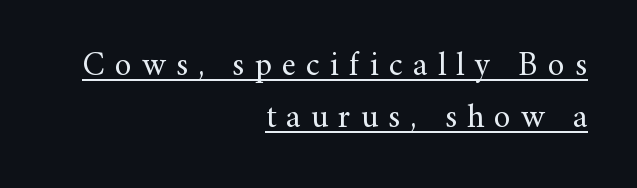
{"serif": "yes", "italic": "no", "bold": "no", "weight": "regular", "width": "normal", "stroke_contrast": "medium", "x_height": "small", "monospaced": "no", "underline": "yes", "align": "right", "line_spacing": "normal", "line_spacing_ratio": 1.59, "letter_spacing": "wide", "letter_spacing_em": 0.31, "glyph_px": 33}
